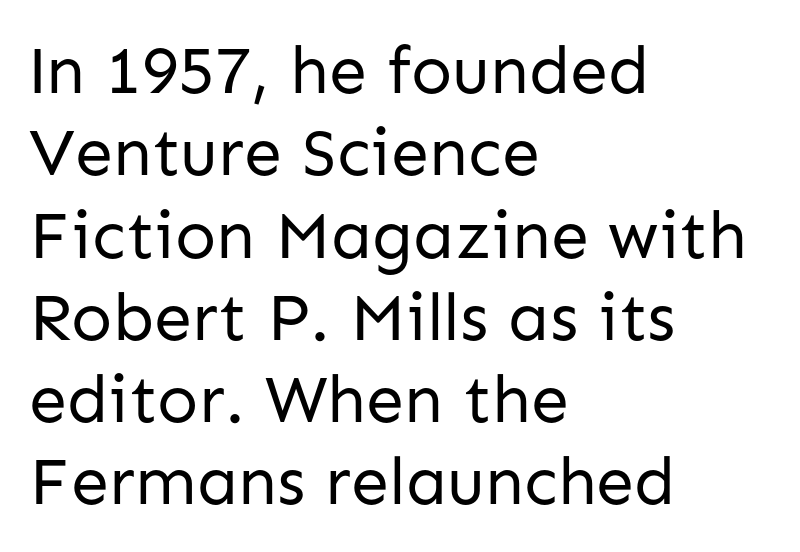
Q: Is the text bold? A: No.
Q: Is the text italic (slanted)? A: No, it is upright.
Q: Is the typeface a serif or a sans-serif typeface? A: Sans-serif.
Q: Is the text underlined? A: No.
Q: How is the paragraph aligned? A: Left-aligned.
Q: Is the spacing between letters normal or unusually wide? A: Normal.
Q: Width (condensed, normal, or wide)? A: Normal.
Q: Stroke contrast? A: Low.
Q: x-height? A: Medium.
Q: Monospaced? A: No.
